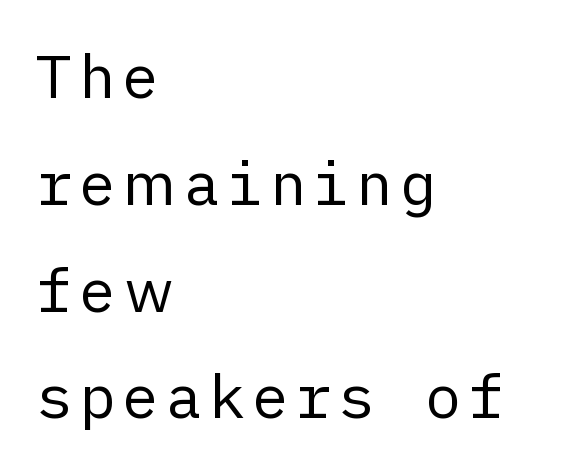
Q: Is the text bold? A: No.
Q: Is the text italic (slanted)? A: No, it is upright.
Q: Is the typeface a serif or a sans-serif typeface? A: Sans-serif.
Q: Is the text underlined? A: No.
Q: How is the paragraph aligned? A: Left-aligned.
Q: Width (condensed, normal, or wide)? A: Normal.
Q: Stroke contrast? A: Low.
Q: x-height? A: Medium.
